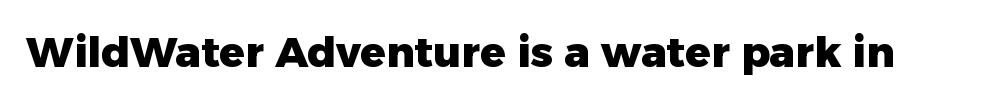
{"serif": "no", "italic": "no", "bold": "yes", "weight": "heavy", "width": "normal", "stroke_contrast": "low", "x_height": "medium", "monospaced": "no", "underline": "no", "letter_spacing": "normal", "letter_spacing_em": 0.0, "glyph_px": 42}
